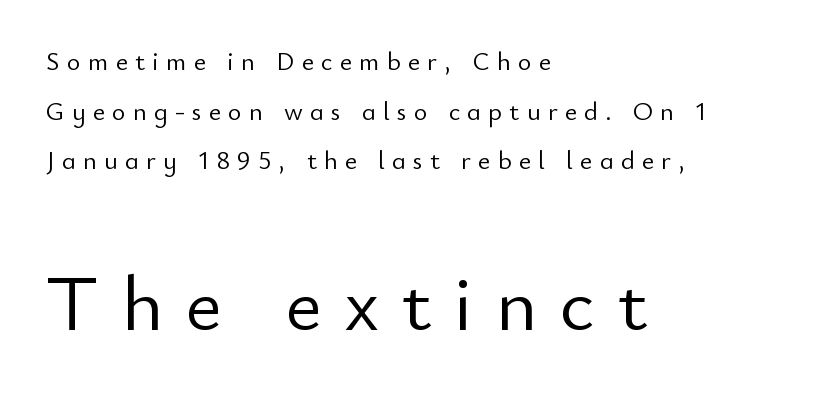
The image shows 79 px light sans-serif type, upright; set left-aligned, loose line spacing (1.91x), unusually wide letter spacing (+0.28 em), not underlined; the second (bottom) block is 3.04x larger; low stroke contrast and a small x-height.
